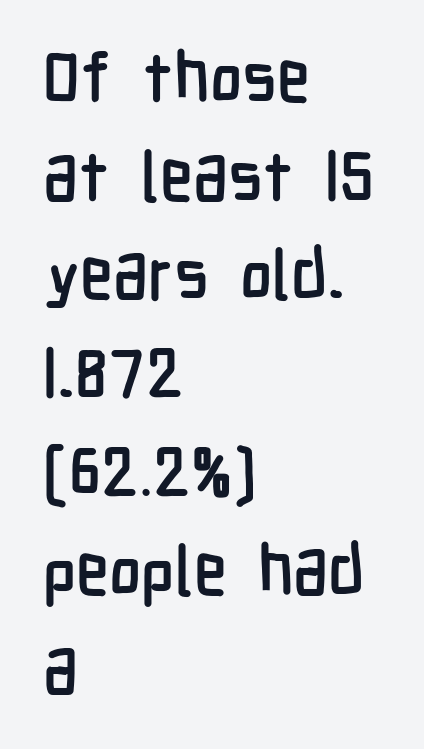
Tracking value appears to be zero — textbook default spacing. Serifs: no, the terminals of the letterforms are clean. Caption: multi-line text, flush left, ragged right. Ascenders rise straight up at ninety degrees.
